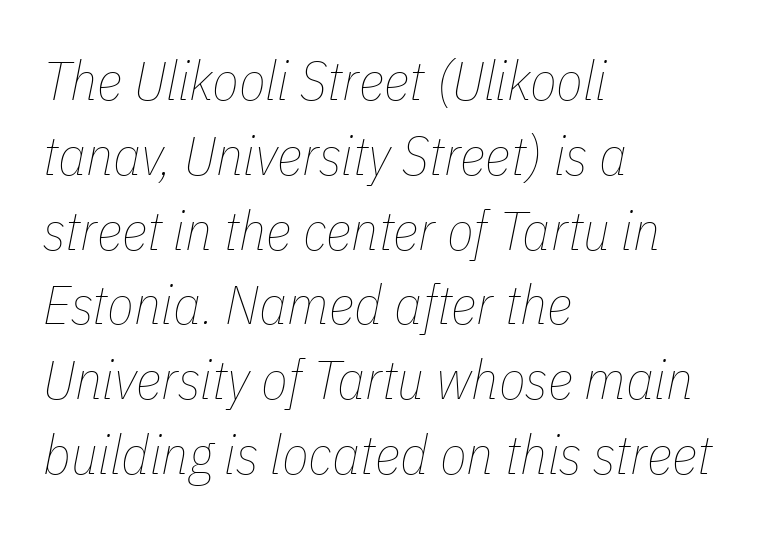
These glyphs show unthickened strokes, regular width or finer. These lines keep a tight, regular rhythm from letter to letter. In terms of posture, this sample is oblique. Compared with typical paragraphs, the rows here are spaced about the same.
